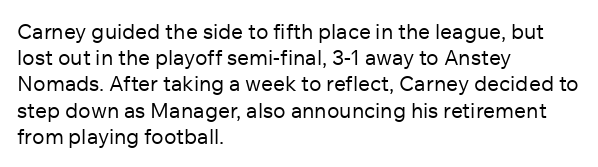
Does extra space separate the letters? No, they use regular spacing. Layout note: lines flush left. The area under the type is left untouched. This reads as an unemphasized weight, regular at the heaviest. This is roman type, the default non-slanted kind. Vertical spacing — default.
